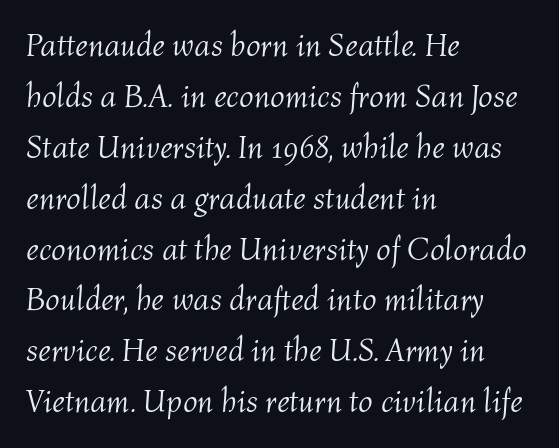
{"italic": "yes", "lean": "right", "slant_degrees": 4, "bold": "no", "weight": "light", "width": "normal", "stroke_contrast": "medium", "x_height": "medium", "monospaced": "no", "underline": "no", "align": "left", "line_spacing": "normal", "line_spacing_ratio": 1.59, "letter_spacing": "normal", "letter_spacing_em": 0.0, "glyph_px": 32}
